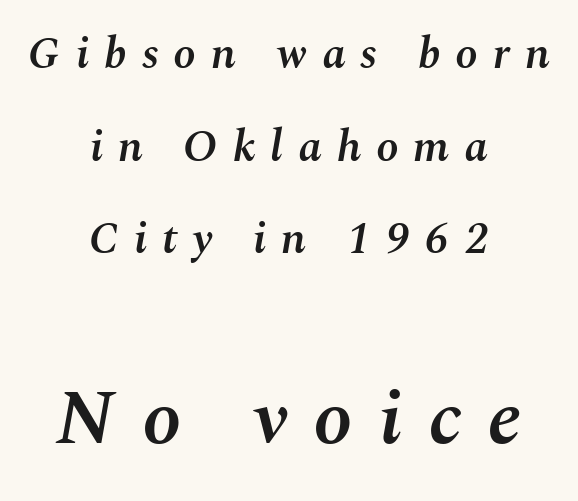
The image shows 78 px semibold type, italic (leaning right); set centered, loose line spacing (2.06x), unusually wide letter spacing (+0.33 em), not underlined; the second (bottom) block is 1.73x larger; medium stroke contrast and a medium x-height.
